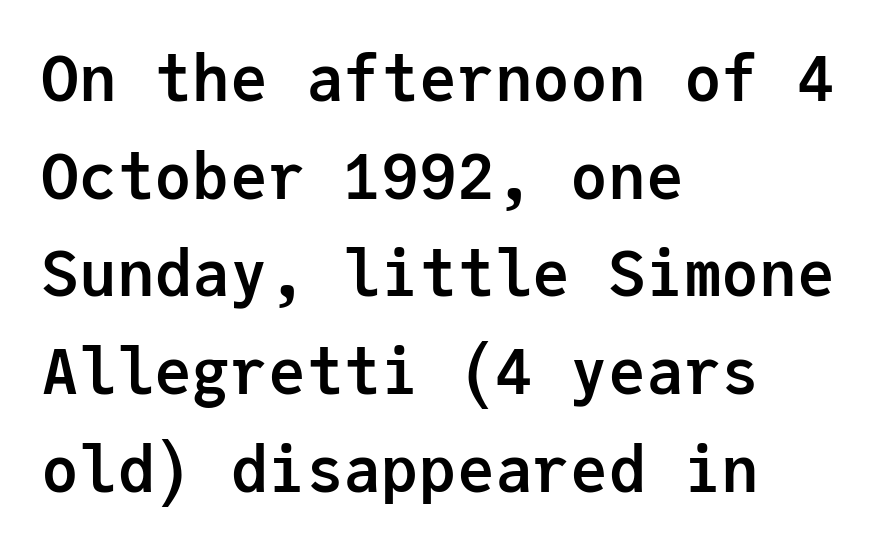
{"serif": "no", "italic": "no", "bold": "yes", "weight": "semibold", "width": "normal", "stroke_contrast": "low", "x_height": "medium", "monospaced": "yes", "underline": "no", "align": "left", "line_spacing": "normal", "line_spacing_ratio": 1.55, "letter_spacing": "normal", "letter_spacing_em": 0.0, "glyph_px": 63}
